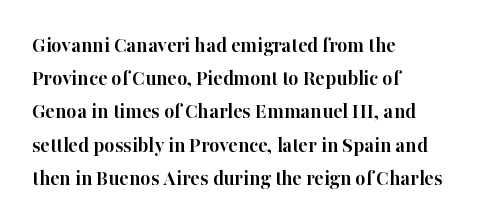
Leading matches the norm, producing a regular column. The area under the type is left untouched. Does extra space separate the letters? No, they use regular spacing. These lines were composed using upright roman letters.
